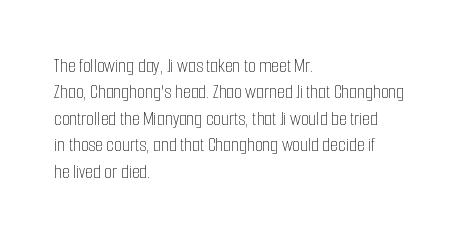
The image shows 20 px text type, upright; set left-aligned, normal line spacing (1.32x), normal letter spacing, not underlined.
